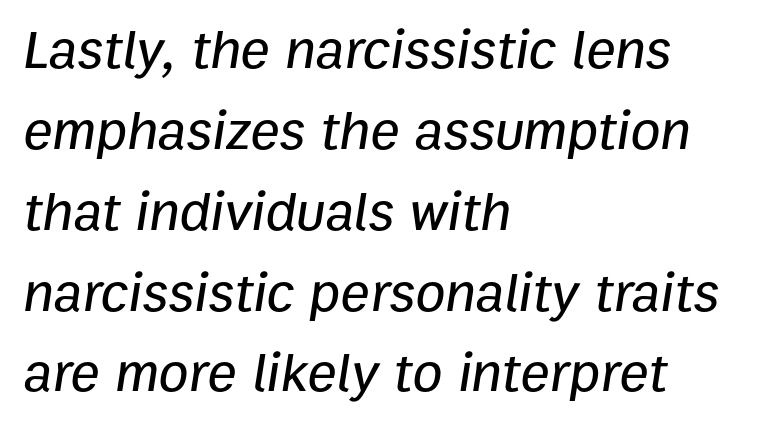
Q: Is the text italic (slanted)? A: Yes, it leans right by about 9 degrees.
Q: Is the text underlined? A: No.
Q: How is the paragraph aligned? A: Left-aligned.
Q: Is the spacing between letters normal or unusually wide? A: Normal.
Q: Is the spacing between lines tight, normal or loose? A: Normal.
Q: Width (condensed, normal, or wide)? A: Normal.
Q: Stroke contrast? A: Low.
Q: x-height? A: Medium.
Q: Monospaced? A: No.
